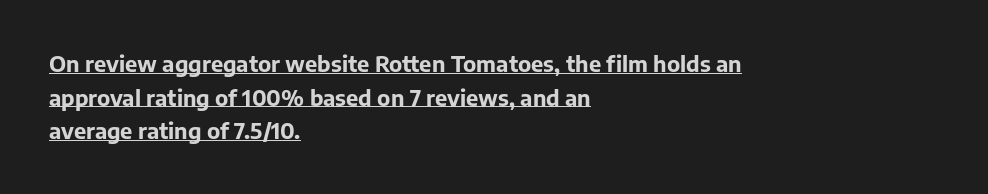
Like a heading marked for emphasis, these lines bear an underscore. Italic: no, the glyphs are upright roman. These lines sit exactly where default settings would place them. Its strokes are broad and dark, the hallmark of bold type. The type is set solid horizontally, with unmodified tracking. The text block is weighted toward the left margin, trailing off unevenly rightward.
